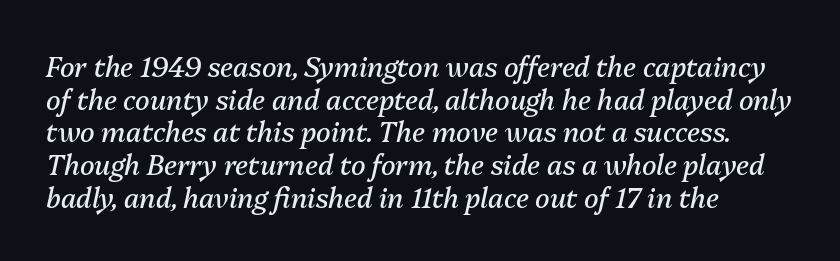
Q: Is the text bold? A: No.
Q: Is the text italic (slanted)? A: Yes, it leans right by about 13 degrees.
Q: Is the text underlined? A: No.
Q: How is the paragraph aligned? A: Left-aligned.
Q: Is the spacing between letters normal or unusually wide? A: Normal.
